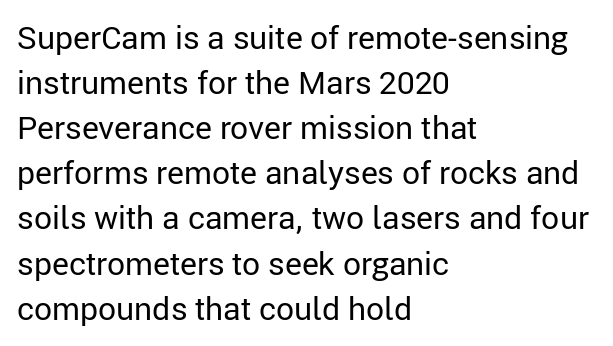
Letters have the restrained weight of plain body copy at most. The passage shown is typed in a proportional face where columns would drift. Line spacing here is normal. Short note: letters normally spaced. Underlining? Definitely not there.
